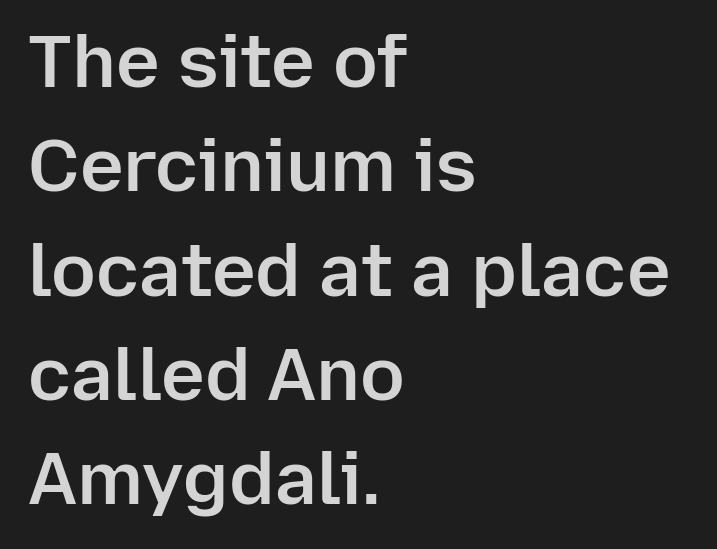
{"serif": "no", "italic": "no", "bold": "semi", "weight": "semibold", "width": "normal", "stroke_contrast": "low", "x_height": "medium", "monospaced": "no", "underline": "no", "align": "left", "line_spacing": "normal", "line_spacing_ratio": 1.41, "letter_spacing": "normal", "letter_spacing_em": 0.0, "glyph_px": 74}
